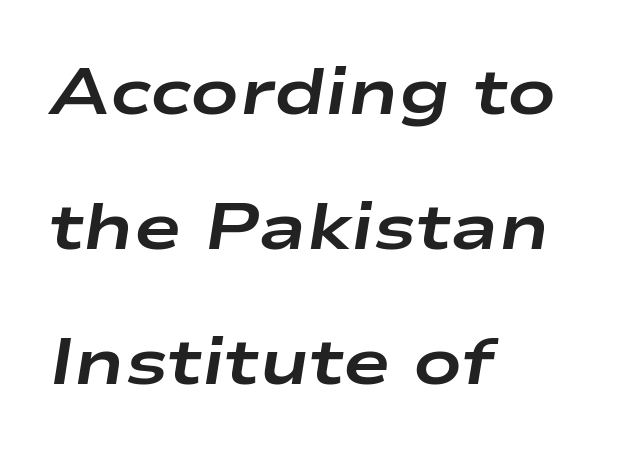
Think of a printed novel: that variable character pitch is what you see here. The letters sit at their default tracking, neither squeezed nor spread. The passage shown is not underscored anywhere. The characters look thick and weighty, a clear bold. Short and long lines alike share a common starting point at left. How would I describe the line gaps? Wide and relaxed.
